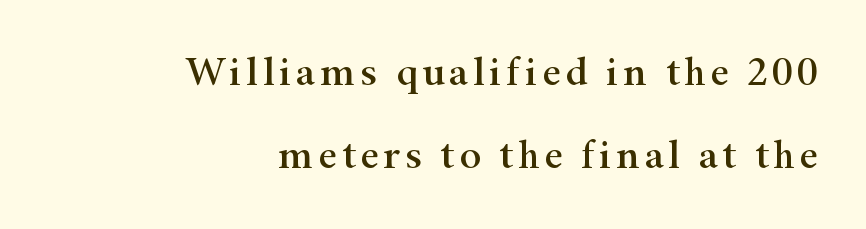
Q: Is the text italic (slanted)? A: No, it is upright.
Q: Is the typeface a serif or a sans-serif typeface? A: Serif.
Q: Is the text underlined? A: No.
Q: How is the paragraph aligned? A: Right-aligned.
Q: Is the spacing between lines tight, normal or loose? A: Loose.
Q: Width (condensed, normal, or wide)? A: Wide.
Q: Stroke contrast? A: High.
Q: x-height? A: Small.
Q: Monospaced? A: No.
